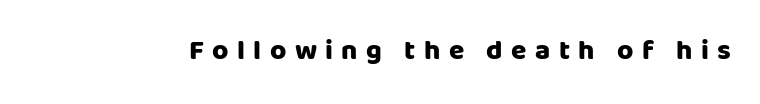
The image shows 28 px heavy sans-serif type, upright; set unusually wide letter spacing (+0.3 em), not underlined; low stroke contrast and a large x-height.
